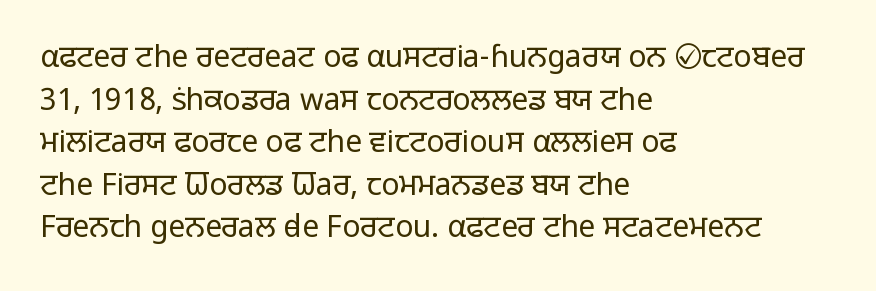
The image shows 30 px light sans-serif type, upright; set left-aligned, normal line spacing (1.42x), normal letter spacing, not underlined; low stroke contrast and a medium x-height.
